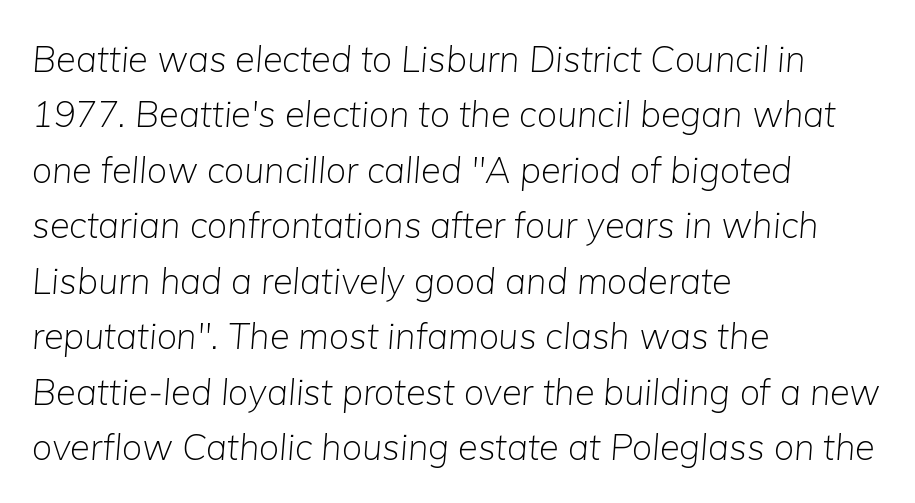
The image shows 36 px light type, italic (leaning right); set left-aligned, normal line spacing (1.54x), normal letter spacing, not underlined; low stroke contrast and a medium x-height.
